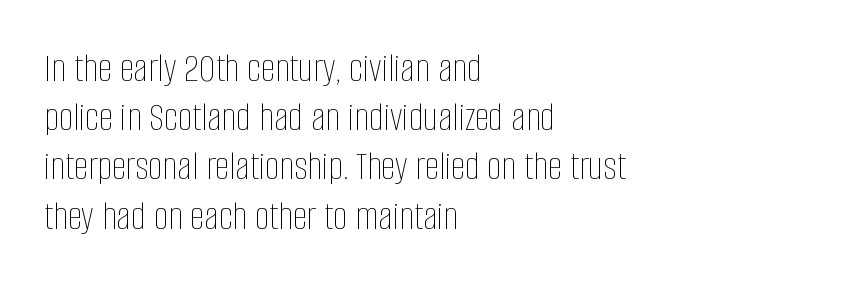
Leftover space on each line is placed entirely after the last word. Words appear dense and cohesive because spacing is normal. Every character sits straight up, as roman type does. Descenders hang freely into open space. A typesetter would call this proportional, since set widths differ per character. Is the type heavy? It reads as light-to-regular instead.
